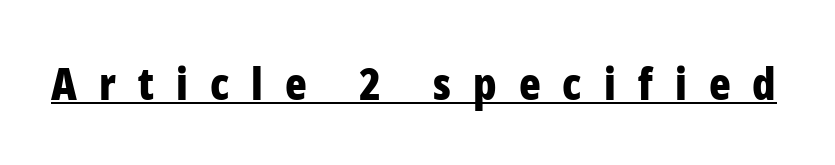
Q: Is the text bold? A: Yes.
Q: Is the text italic (slanted)? A: No, it is upright.
Q: Is the typeface a serif or a sans-serif typeface? A: Sans-serif.
Q: Is the text underlined? A: Yes.
Q: Is the spacing between letters normal or unusually wide? A: Unusually wide.
Q: Width (condensed, normal, or wide)? A: Condensed.
Q: Stroke contrast? A: Low.
Q: x-height? A: Medium.
Q: Monospaced? A: No.
